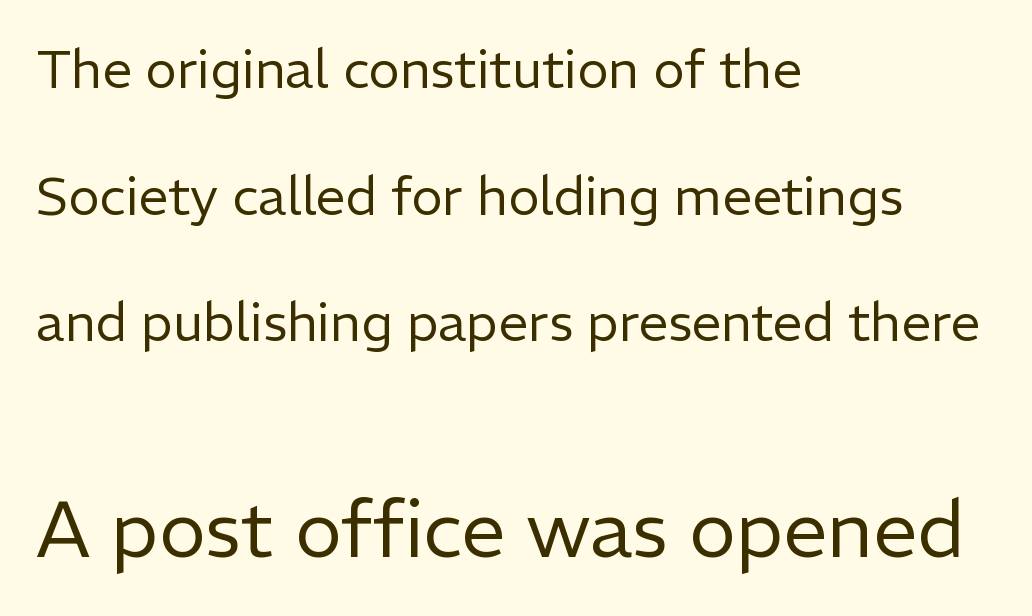
The image shows 79 px regular-weight sans-serif type, upright; set left-aligned, loose line spacing (2.39x), normal letter spacing, not underlined; the second (bottom) block is 1.49x larger; low stroke contrast and a medium x-height.
